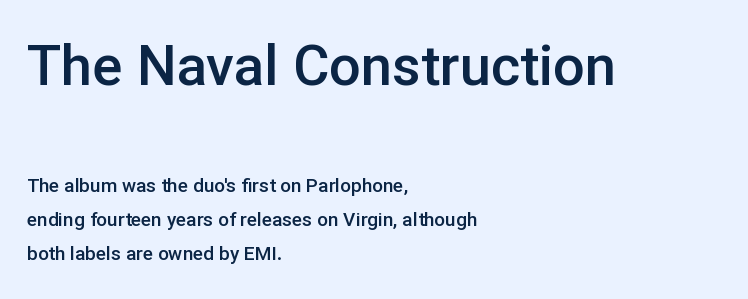
The earlier block is typeset at a bigger size than the later block. The string is rendered with underlining switched off. The ragged edge is on the right, which tells us the setting is flush left. A typesetter would mark this as roman, not italic.
